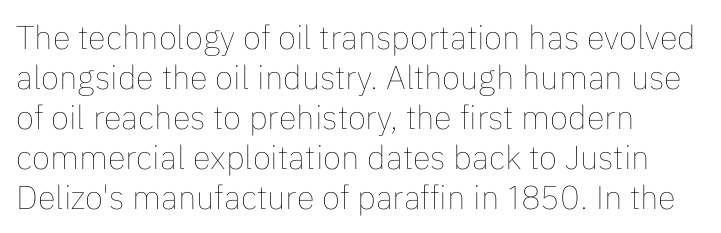
{"italic": "no", "bold": "no", "weight": "thin", "width": "normal", "stroke_contrast": "low", "x_height": "medium", "monospaced": "no", "underline": "no", "align": "left", "line_spacing_ratio": 1.21, "letter_spacing": "normal", "letter_spacing_em": 0.0, "glyph_px": 33}
